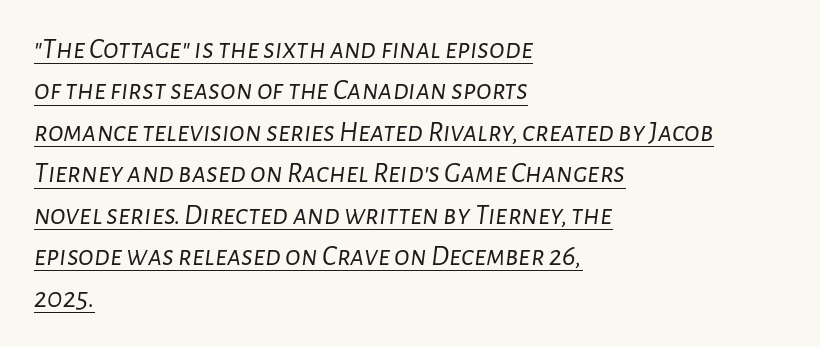
The image shows 29 px light type, italic (leaning right); set left-aligned, normal line spacing (1.43x), normal letter spacing, underlined; low stroke contrast and a medium x-height.
